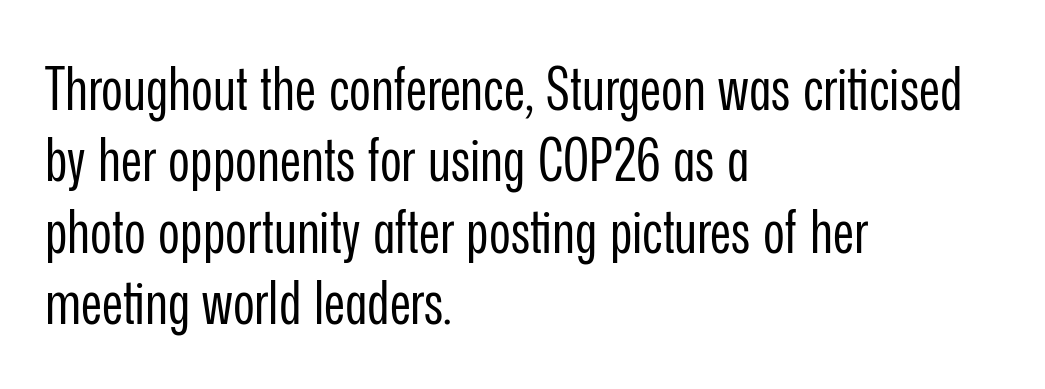
Character widths vary here, with narrow letters taking less room than wide ones. These lines were composed using upright roman letters. In CSS terms this would be text-align: left. Serifs: no, the terminals of the letterforms are clean. Any mark beneath the type? The region is blank. A light-to-regular cut is what we see here.
